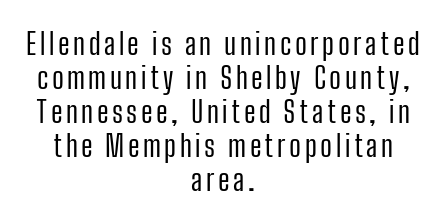
The image shows 29 px regular-weight, condensed sans-serif type, upright; set centered, line spacing 1.17x, not underlined; low stroke contrast and a medium x-height.
